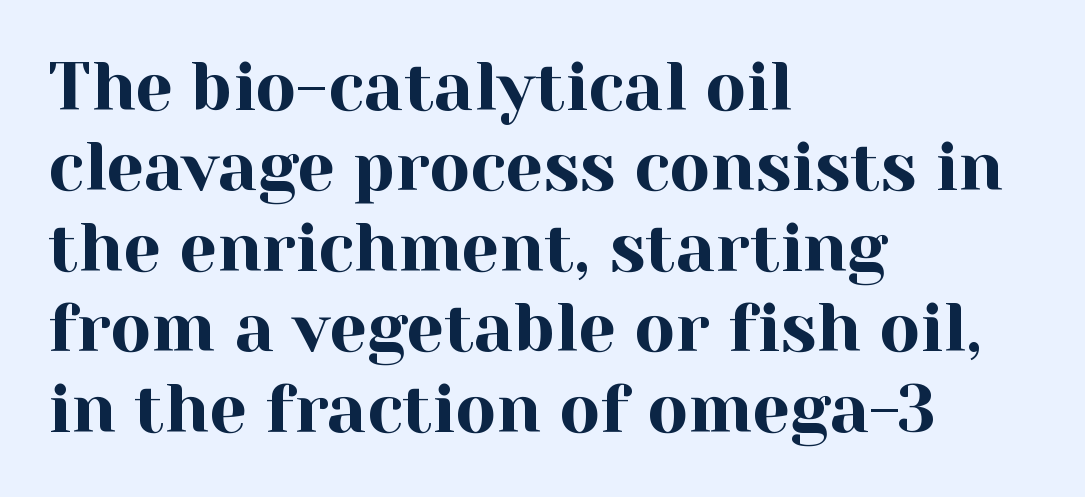
{"serif": "yes", "italic": "no", "width": "normal", "x_height": "medium", "monospaced": "no", "underline": "no", "align": "left", "line_spacing_ratio": 1.2, "letter_spacing": "normal", "letter_spacing_em": 0.0, "glyph_px": 67}
